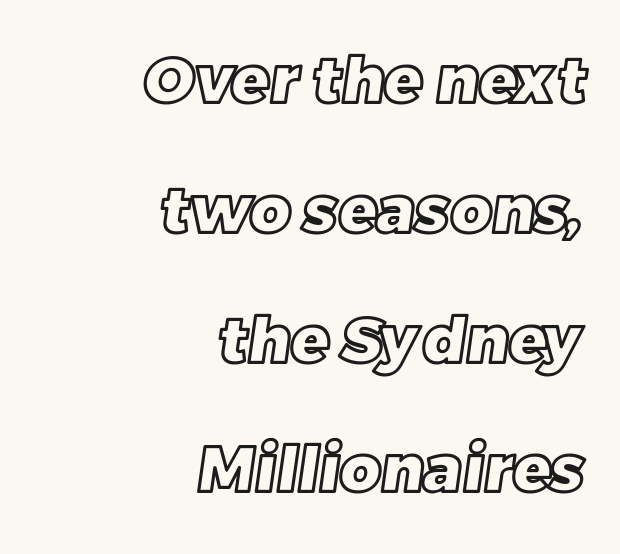
{"width": "normal", "x_height": "large", "monospaced": "no", "underline": "no", "align": "right", "line_spacing": "loose", "line_spacing_ratio": 2.06, "letter_spacing": "normal", "letter_spacing_em": 0.0, "glyph_px": 63}
